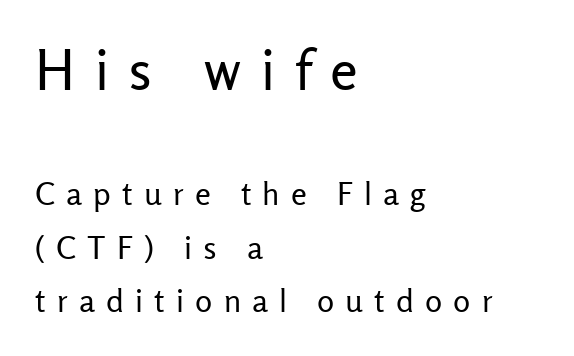
{"serif": "no", "italic": "no", "bold": "no", "weight": "regular", "width": "normal", "stroke_contrast": "low", "x_height": "medium", "monospaced": "no", "underline": "no", "align": "left", "line_spacing": "normal", "line_spacing_ratio": 1.67, "letter_spacing": "wide", "letter_spacing_em": 0.35, "larger_block": "first", "size_ratio": 1.75, "glyph_px": 56}
